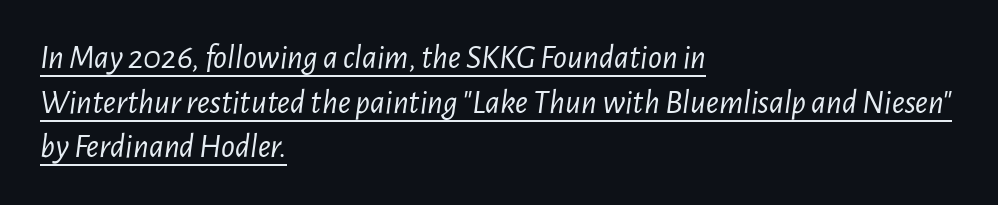
Vertically, the passage feels balanced, rows spaced as you'd expect. A typesetter would call this proportional, since set widths differ per character. You can tell it's italic because the verticals aren't actually vertical. The face looks like a standard text weight, possibly lighter.
